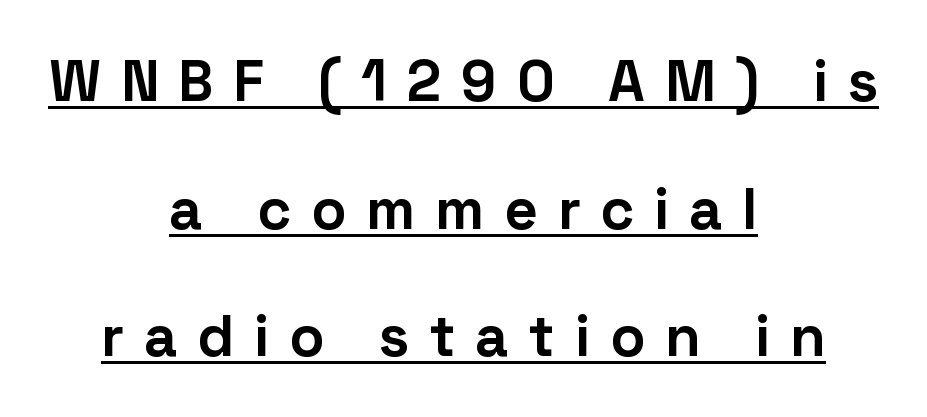
{"serif": "no", "italic": "no", "bold": "yes", "weight": "bold", "width": "normal", "stroke_contrast": "low", "x_height": "medium", "monospaced": "no", "underline": "yes", "align": "center", "line_spacing": "loose", "line_spacing_ratio": 2.2, "letter_spacing": "wide", "letter_spacing_em": 0.34, "glyph_px": 58}
